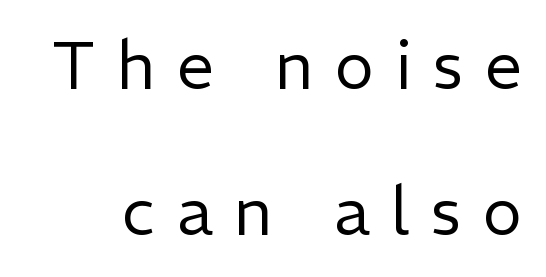
Q: Is the text bold? A: No.
Q: Is the text italic (slanted)? A: No, it is upright.
Q: Is the typeface a serif or a sans-serif typeface? A: Sans-serif.
Q: Is the text underlined? A: No.
Q: Is the spacing between letters normal or unusually wide? A: Unusually wide.
Q: Is the spacing between lines tight, normal or loose? A: Loose.
Q: Width (condensed, normal, or wide)? A: Normal.
Q: Stroke contrast? A: Low.
Q: x-height? A: Medium.
Q: Monospaced? A: No.
